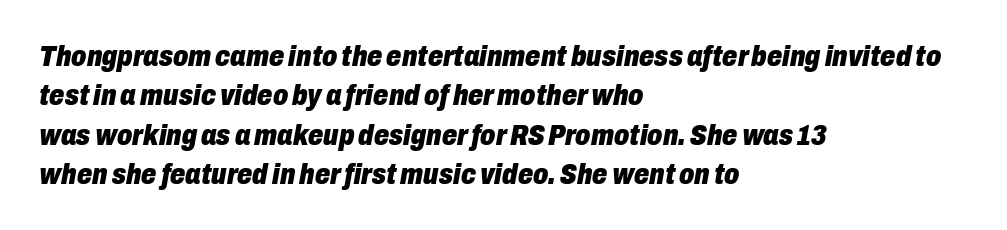
Q: Is the text bold? A: Yes.
Q: Is the text italic (slanted)? A: Yes, it leans right by about 10 degrees.
Q: Is the text underlined? A: No.
Q: How is the paragraph aligned? A: Left-aligned.
Q: Is the spacing between letters normal or unusually wide? A: Normal.
Q: Is the spacing between lines tight, normal or loose? A: Normal.
Q: Width (condensed, normal, or wide)? A: Condensed.
Q: Stroke contrast? A: Low.
Q: x-height? A: Medium.
Q: Monospaced? A: No.
